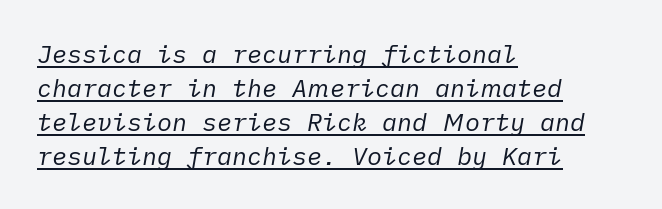
Q: Is the text bold? A: No.
Q: Is the text italic (slanted)? A: Yes, it leans right by about 10 degrees.
Q: Is the text underlined? A: Yes.
Q: How is the paragraph aligned? A: Left-aligned.
Q: Is the spacing between letters normal or unusually wide? A: Normal.
Q: Is the spacing between lines tight, normal or loose? A: Normal.
